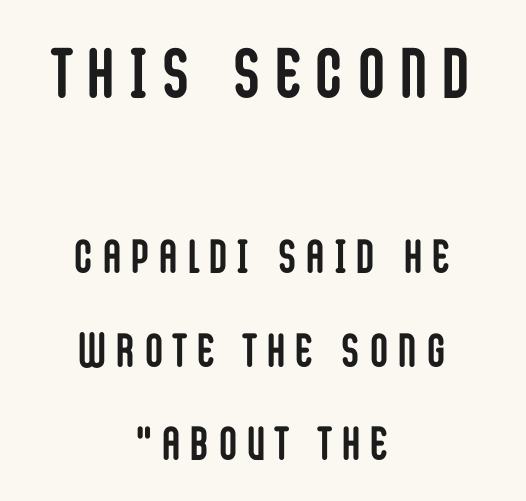
The zone under the glyphs is completely vacant. Font category for this specimen: sans-serif. Plenty of ink on the page — the face is bold. The upper block of text is set noticeably larger than the block beneath it.
